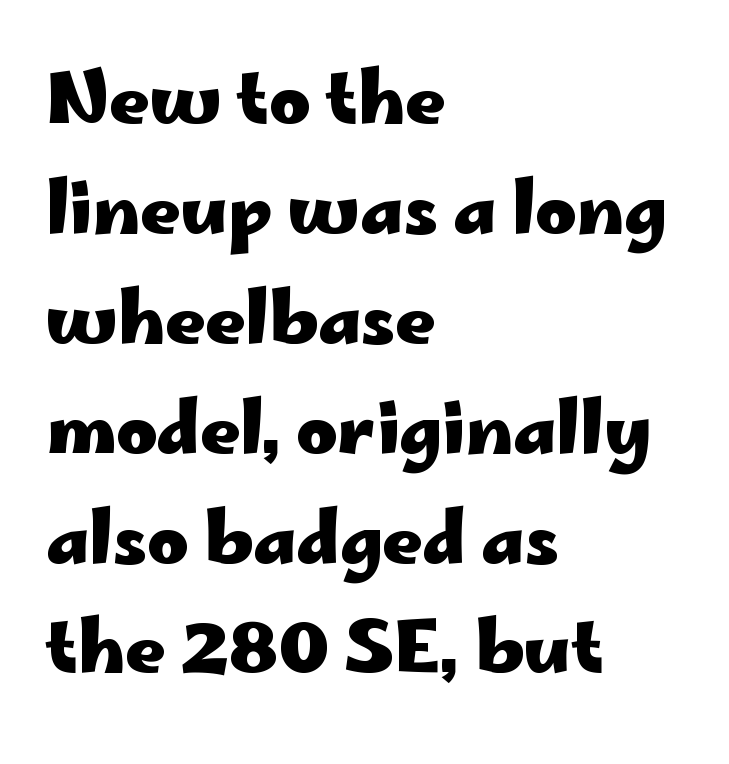
The face used here is proportionally spaced, like ordinary book or web type. Designer's note — italics off, roman on. These lines keep a tight, regular rhythm from letter to letter. Whoever set this chose a conventional vertical rhythm. The characters look thick and weighty, a clear bold. The words here are not underlined.
